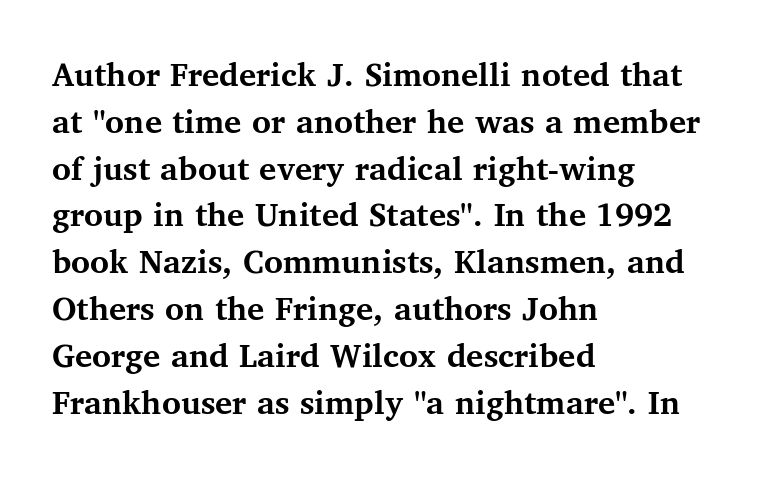
The rendering uses a moderate line-height, typical for paragraphs. Check under the words: just untouched page. Weight check: bold — yes, fully. This sample has the flowing, uneven cadence of proportional lettering. You could call the tracking neutral — neither tight nor loose.
